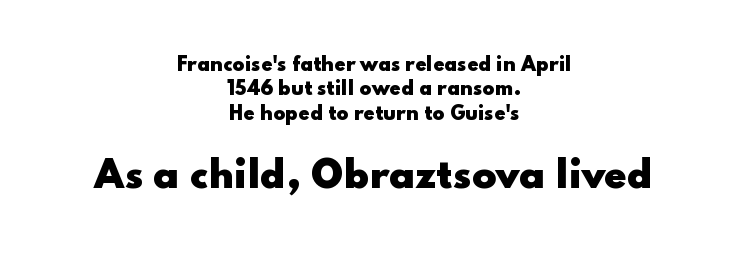
The paragraph has two soft edges and a firm central axis. Inter-character spacing is left at the font's built-in metrics. The block of text has a typical density, with ordinary space between rows. Heavy, bold letterforms. The baseline area is clear. You can tell from the bare stems that sans-serif type was used.
